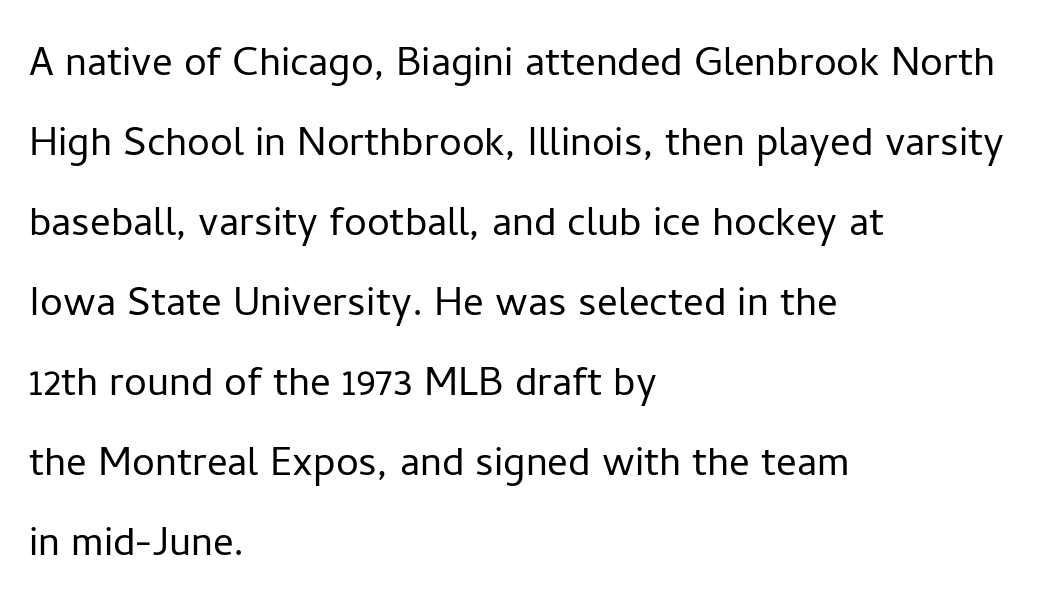
The image shows 51 px light sans-serif type, upright; set left-aligned, normal line spacing (1.57x), normal letter spacing, not underlined; low stroke contrast and a medium x-height.
